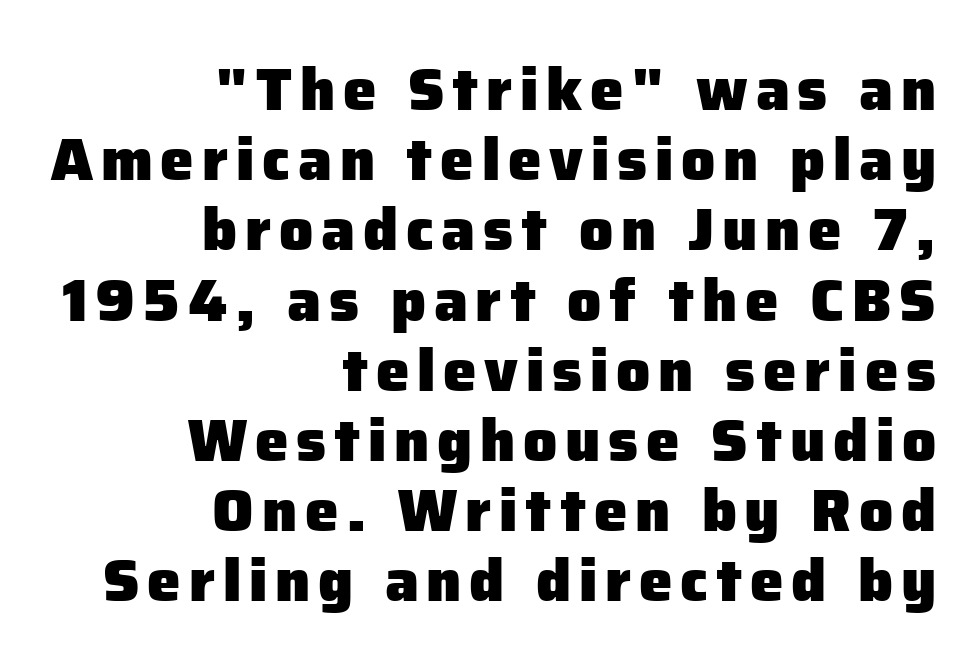
The zone under the glyphs is completely vacant. The rag falls on the left side of this text block. This is the regular roman posture of the typeface. Proportional: the letters do not fall into vertical columns.
